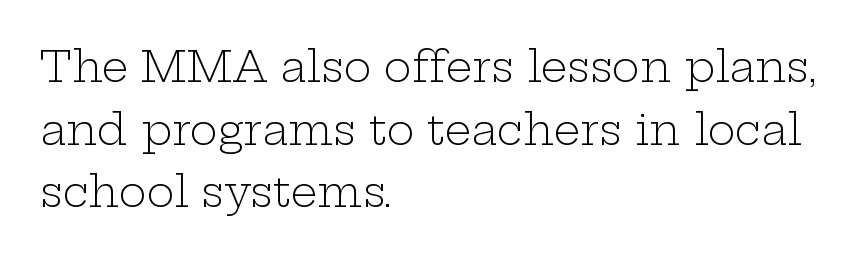
{"serif": "yes", "italic": "no", "bold": "no", "weight": "light", "width": "wide", "stroke_contrast": "low", "x_height": "medium", "monospaced": "no", "underline": "no", "align": "left", "line_spacing": "normal", "line_spacing_ratio": 1.49, "letter_spacing": "normal", "letter_spacing_em": 0.0, "glyph_px": 42}
